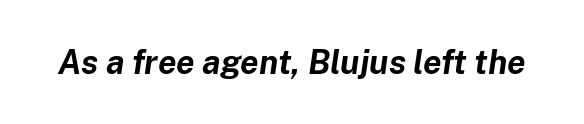
Q: Is the text bold? A: Yes.
Q: Is the text italic (slanted)? A: Yes, it leans right by about 8 degrees.
Q: Is the text underlined? A: No.
Q: Is the spacing between letters normal or unusually wide? A: Normal.
Q: Width (condensed, normal, or wide)? A: Normal.
Q: Stroke contrast? A: Low.
Q: x-height? A: Medium.
Q: Monospaced? A: No.
